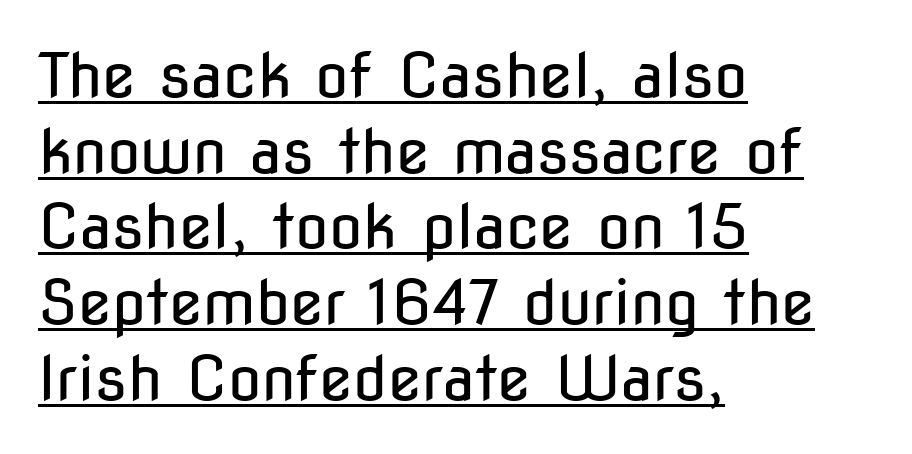
{"serif": "no", "italic": "no", "bold": "no", "weight": "regular", "width": "condensed", "stroke_contrast": "low", "x_height": "medium", "monospaced": "no", "underline": "yes", "align": "left", "line_spacing_ratio": 1.24, "letter_spacing": "normal", "letter_spacing_em": 0.0, "glyph_px": 61}
